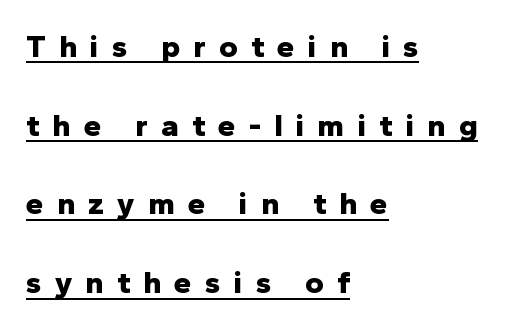
Q: Is the text bold? A: Yes.
Q: Is the text italic (slanted)? A: No, it is upright.
Q: Is the typeface a serif or a sans-serif typeface? A: Sans-serif.
Q: Is the text underlined? A: Yes.
Q: How is the paragraph aligned? A: Left-aligned.
Q: Is the spacing between letters normal or unusually wide? A: Unusually wide.
Q: Is the spacing between lines tight, normal or loose? A: Loose.
Q: Width (condensed, normal, or wide)? A: Normal.
Q: Stroke contrast? A: Low.
Q: x-height? A: Medium.
Q: Monospaced? A: No.
